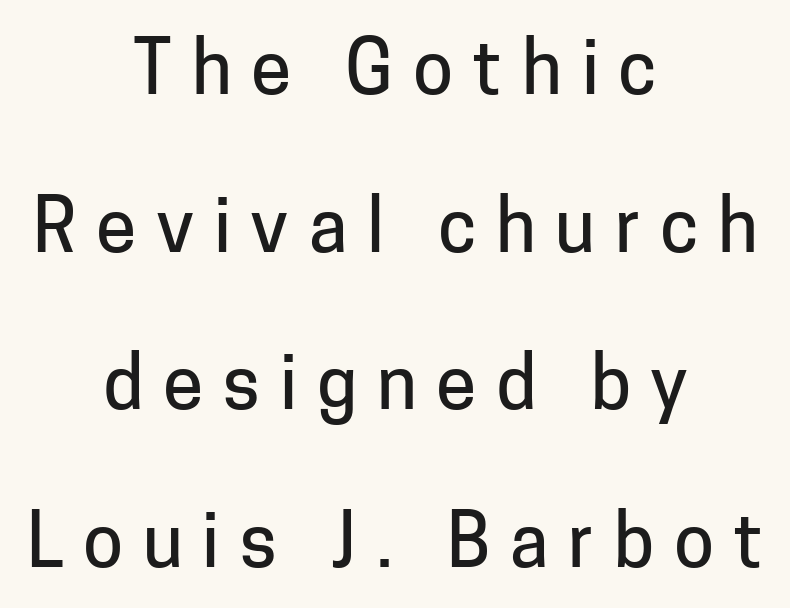
Clear beneath every line of the passage. The letters stand upright; this is a roman face. The passage shown is typed in a proportional face where columns would drift. Observe the absence of serifs on each vertical stroke in this sample.
